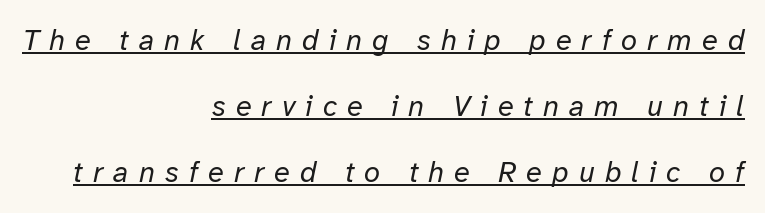
The rendering applies a slant to the glyphs. The text block is weighted toward the right margin, trailing off unevenly leftward. The specimen includes a rule beneath the text block's lines. Proportional: the letters do not fall into vertical columns.
